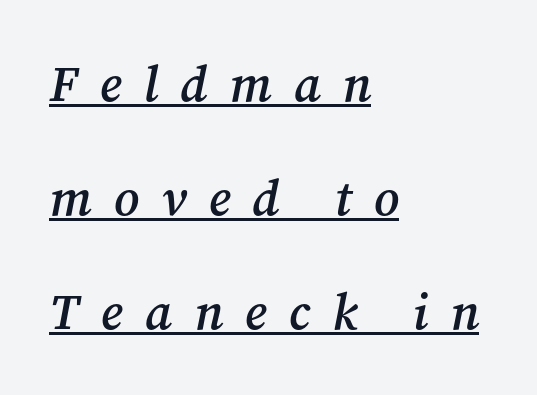
{"serif": "yes", "italic": "yes", "lean": "right", "slant_degrees": 12, "bold": "semi", "weight": "semibold", "width": "normal", "stroke_contrast": "medium", "x_height": "medium", "monospaced": "no", "underline": "yes", "align": "left", "line_spacing": "loose", "line_spacing_ratio": 2.28, "letter_spacing": "wide", "letter_spacing_em": 0.44, "glyph_px": 50}
